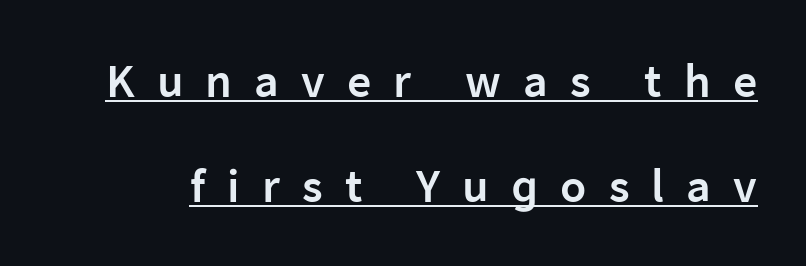
The image shows 48 px semibold sans-serif type, upright; set loose line spacing (2.19x), unusually wide letter spacing (+0.46 em), underlined; low stroke contrast and a medium x-height.
